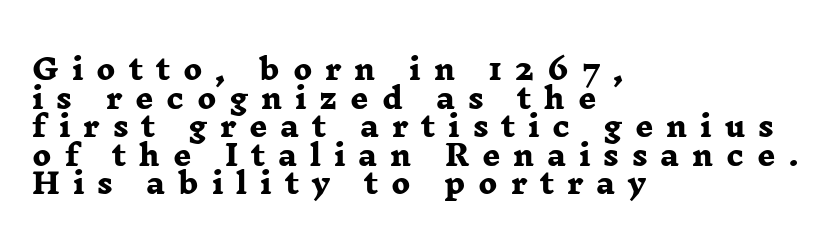
These lines are composed in type with serifs. Think of a printed novel: that variable character pitch is what you see here. As a designer I'd log this as weight 700, bold. What stands out about the letter spacing? Its width — letters are far apart. The passage shown is not underscored anywhere. A student would call this left alignment; a typographer would say flush left, rag right.
